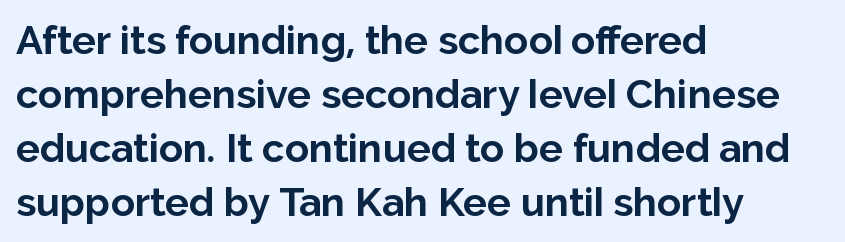
{"serif": "no", "italic": "no", "bold": "yes", "weight": "bold", "width": "normal", "stroke_contrast": "low", "x_height": "medium", "monospaced": "no", "underline": "no", "align": "left", "line_spacing": "normal", "line_spacing_ratio": 1.35, "letter_spacing": "normal", "letter_spacing_em": 0.0, "glyph_px": 40}
